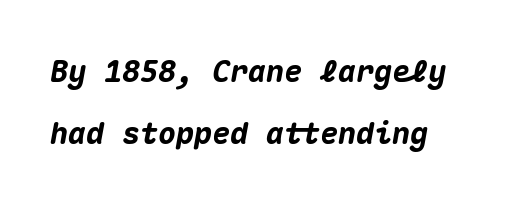
Do the characters align in a grid? Yes, the font is monospaced. Glyph-to-glyph distance matches everyday printed text. Line spacing here is loose. Students, this is bold: see how much ink each stroke carries. If you drew a line through each stem, it would be angled.
